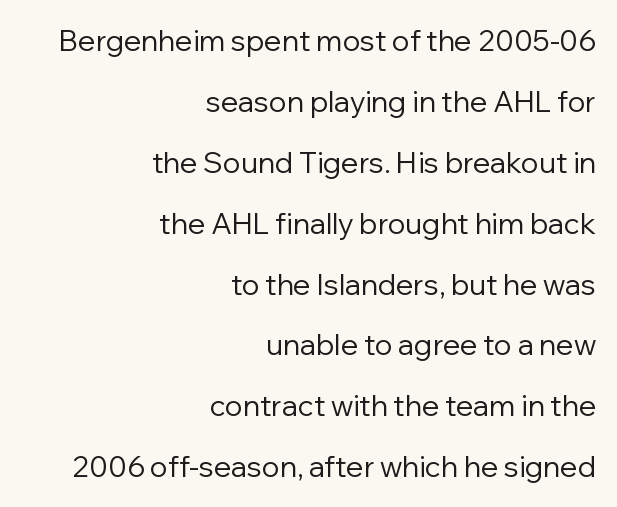
{"serif": "no", "italic": "no", "bold": "no", "weight": "regular", "width": "normal", "stroke_contrast": "low", "x_height": "medium", "monospaced": "no", "underline": "no", "align": "right", "line_spacing": "loose", "line_spacing_ratio": 2.1, "letter_spacing": "normal", "letter_spacing_em": 0.0, "glyph_px": 29}
